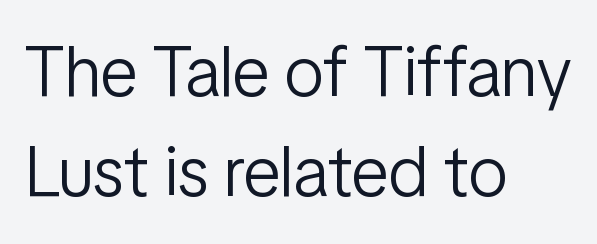
Reading down the block, your eye returns to a fixed left position each line. Nope, not italic — everything's standing straight. Note the varied advance widths — an 'i' is clearly narrower than an 'm'. Quick note: interline space is typical. Are there feet on the stems? There aren't — it's a sans.
